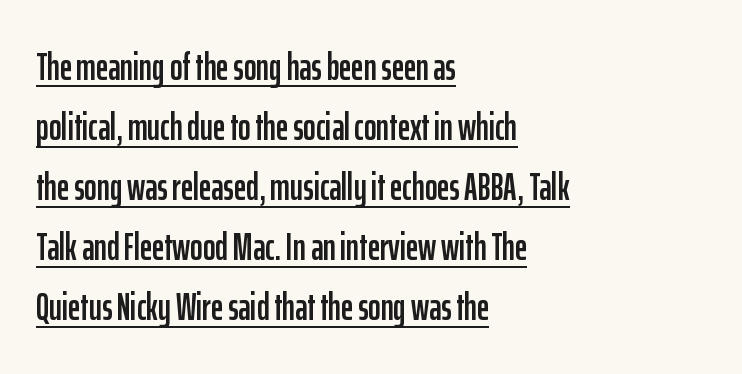
Q: Is the text italic (slanted)? A: No, it is upright.
Q: Is the typeface a serif or a sans-serif typeface? A: Sans-serif.
Q: Is the text underlined? A: Yes.
Q: How is the paragraph aligned? A: Left-aligned.
Q: Is the spacing between letters normal or unusually wide? A: Normal.
Q: Is the spacing between lines tight, normal or loose? A: Normal.
Q: Width (condensed, normal, or wide)? A: Condensed.
Q: Stroke contrast? A: Low.
Q: x-height? A: Medium.
Q: Monospaced? A: No.
